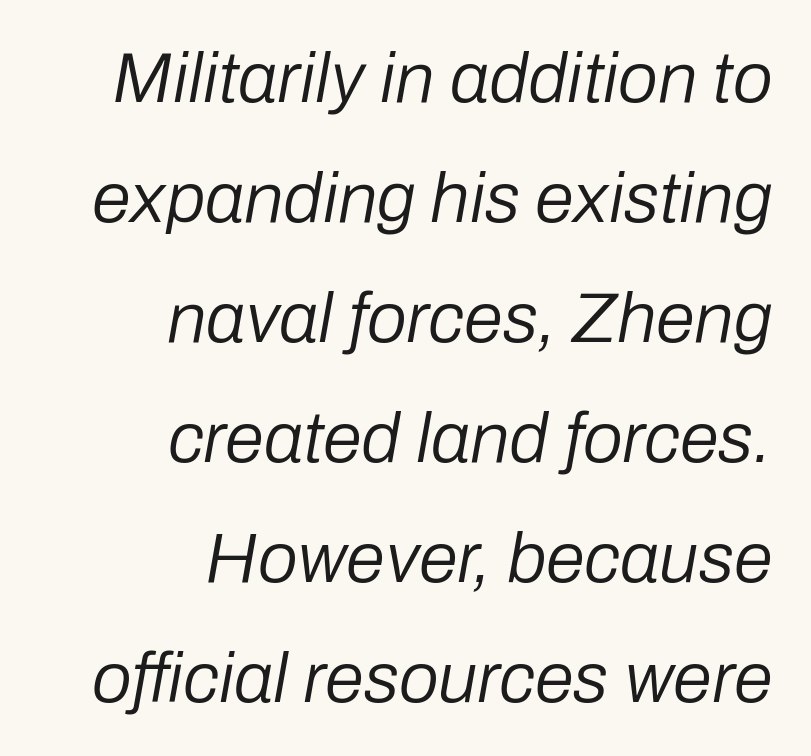
Q: Is the text bold? A: No.
Q: Is the text italic (slanted)? A: Yes, it leans right by about 10 degrees.
Q: Is the text underlined? A: No.
Q: How is the paragraph aligned? A: Right-aligned.
Q: Is the spacing between letters normal or unusually wide? A: Normal.
Q: Is the spacing between lines tight, normal or loose? A: Normal.
Q: Width (condensed, normal, or wide)? A: Normal.
Q: Stroke contrast? A: Low.
Q: x-height? A: Medium.
Q: Monospaced? A: No.
